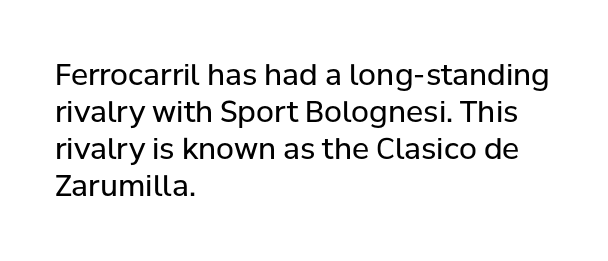
The image shows 29 px regular-weight sans-serif type, upright; set left-aligned, normal line spacing (1.28x), normal letter spacing, not underlined; low stroke contrast and a medium x-height.
